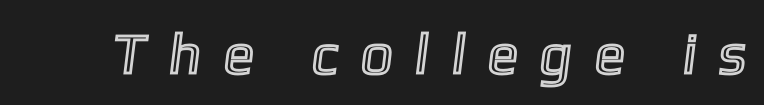
The image shows 57 px text type; set unusually wide letter spacing (+0.39 em), not underlined; a medium x-height.
